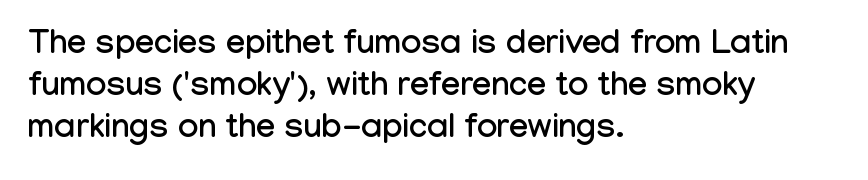
To sum up the face: it is a sans, with no serifs. Left-aligned paragraph, ragged on the right. Nope, not italic — everything's standing straight. Do the characters align in a grid? No, the font is proportional. The area under the type is left untouched.
